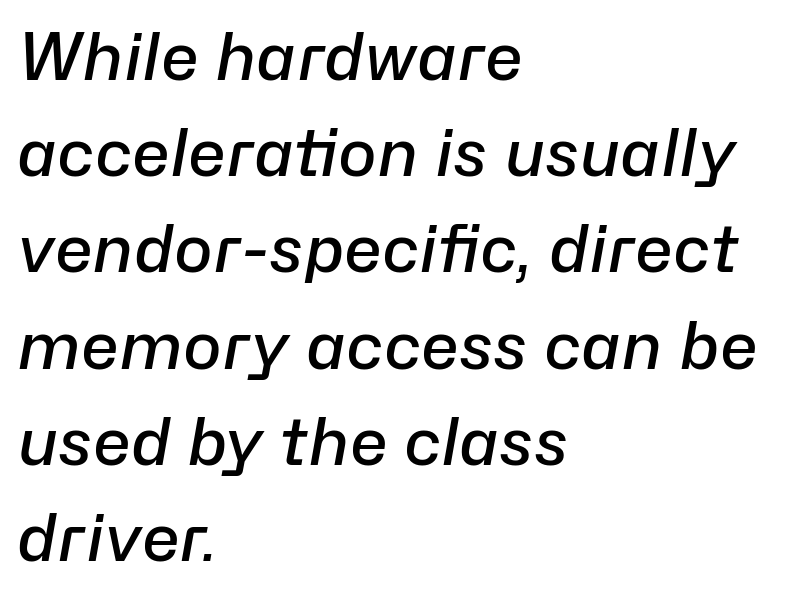
The image shows 65 px semibold type, italic (leaning right); set left-aligned, normal line spacing (1.48x), normal letter spacing, not underlined; low stroke contrast and a medium x-height.
